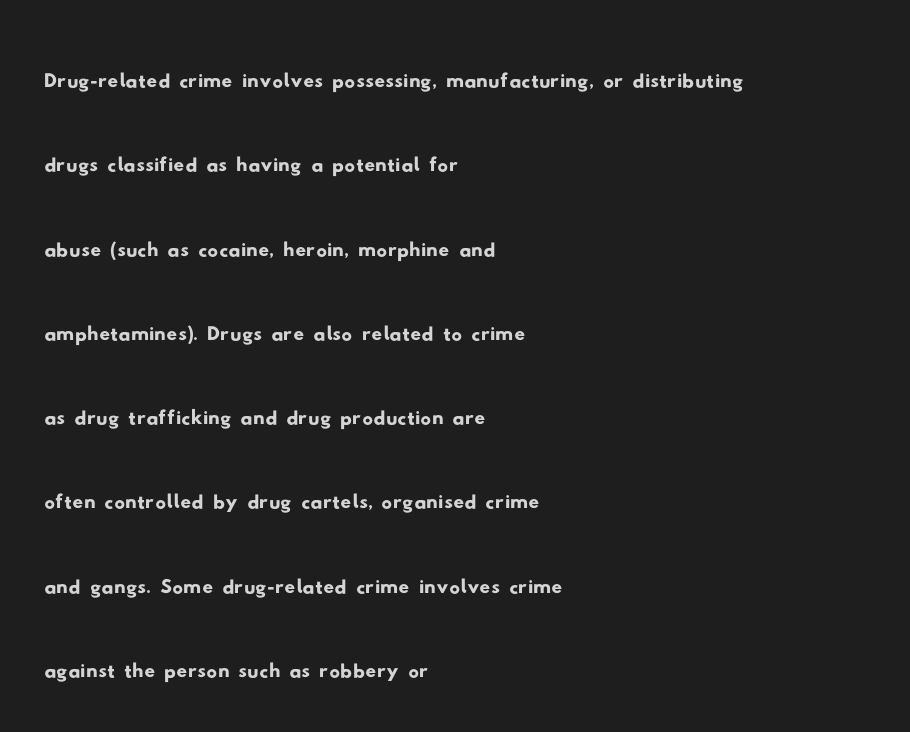
Decoration check: the copy has no underline. Each letter keeps its own natural width here, so spacing adapts to shape. Is the block centered? No — it sits flush against the left margin. Note: no serifs on the glyphs. Regular leading. The tracking reads as untouched default to a designer's eye.
